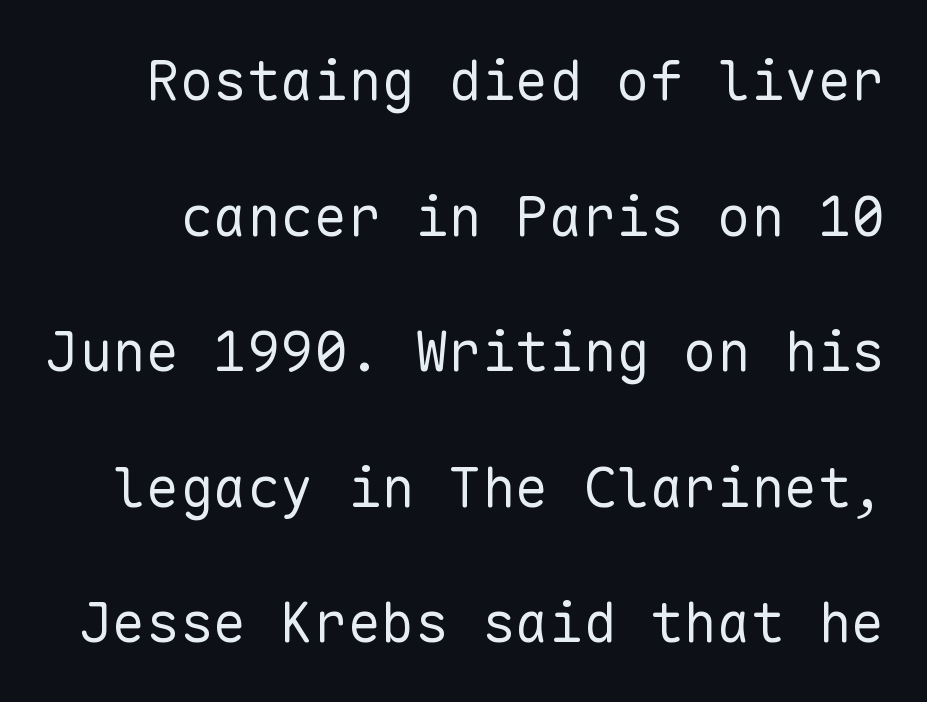
The image shows 56 px regular-weight sans-serif type, upright, monospaced; set loose line spacing (2.42x), normal letter spacing, not underlined; low stroke contrast and a medium x-height.
